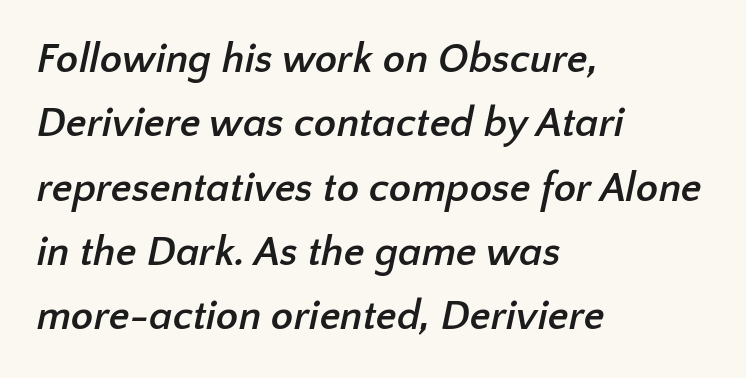
{"serif": "no", "bold": "yes", "weight": "semibold", "width": "normal", "stroke_contrast": "low", "x_height": "medium", "monospaced": "no", "underline": "no", "align": "left", "line_spacing": "normal", "line_spacing_ratio": 1.57, "letter_spacing": "normal", "letter_spacing_em": 0.0, "glyph_px": 41}
